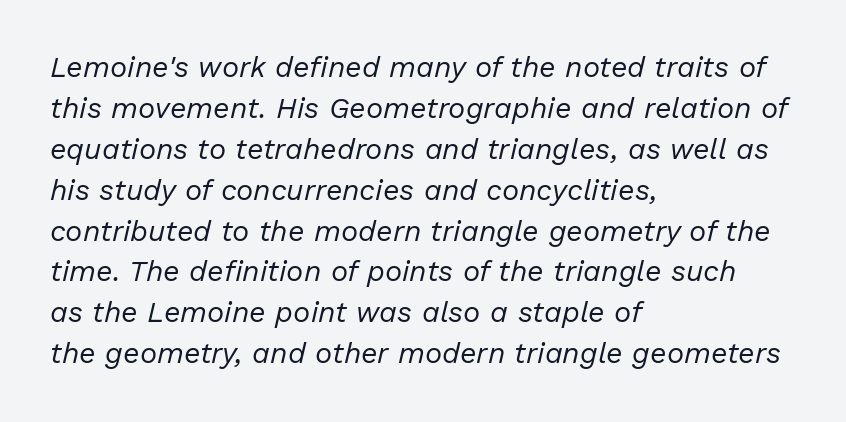
The image shows 29 px regular-weight type, italic (leaning right); set left-aligned, normal line spacing (1.41x), normal letter spacing, not underlined; low stroke contrast and a medium x-height.
